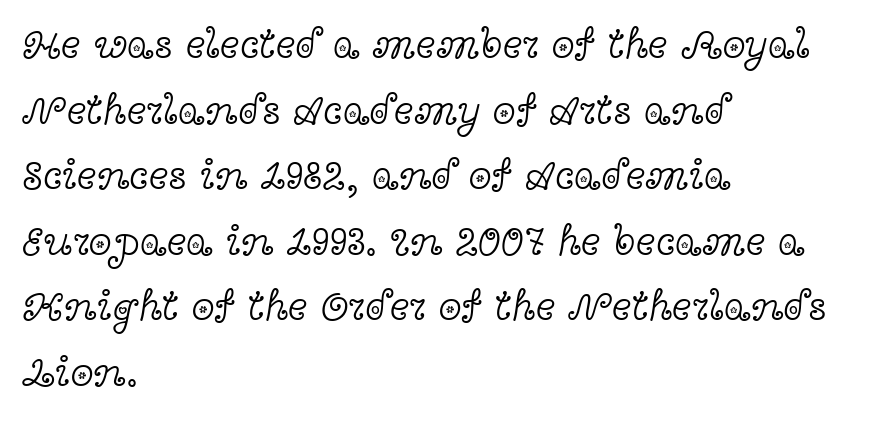
Q: Is the text bold? A: No.
Q: Is the text italic (slanted)? A: No, it is upright.
Q: Is the typeface a serif or a sans-serif typeface? A: Serif.
Q: Is the text underlined? A: No.
Q: How is the paragraph aligned? A: Left-aligned.
Q: Is the spacing between letters normal or unusually wide? A: Normal.
Q: Is the spacing between lines tight, normal or loose? A: Normal.
Q: Width (condensed, normal, or wide)? A: Wide.
Q: x-height? A: Medium.
Q: Monospaced? A: No.
